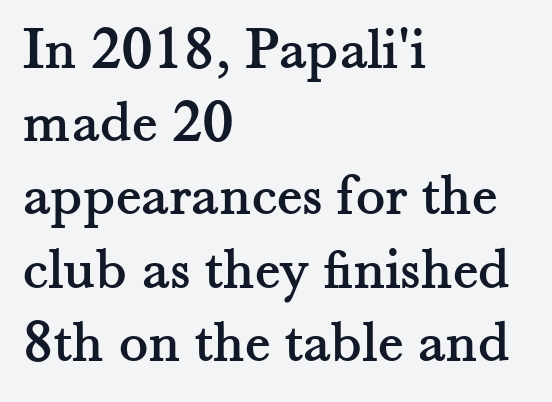
The letterforms sit shoulder to shoulder at normal distance. Italic: no, the glyphs are upright roman. Letters rest on an invisible, unmarked baseline. The rendering uses natural spacing where letterforms have individual widths.
